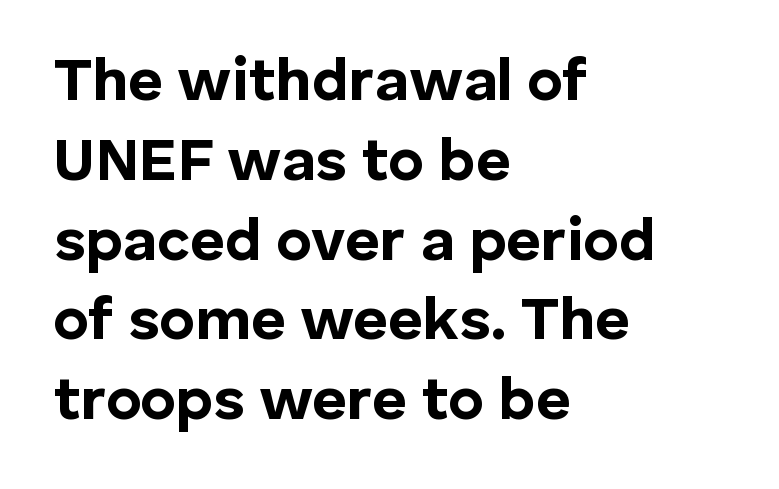
{"serif": "no", "italic": "no", "bold": "yes", "weight": "bold", "width": "normal", "stroke_contrast": "low", "x_height": "medium", "monospaced": "no", "underline": "no", "align": "left", "line_spacing": "normal", "line_spacing_ratio": 1.33, "letter_spacing": "normal", "letter_spacing_em": 0.0, "glyph_px": 60}
